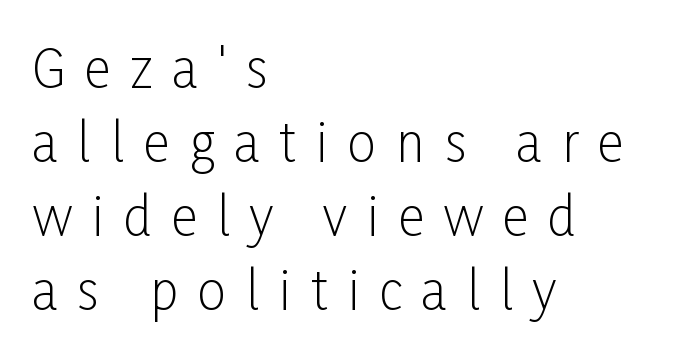
The image shows 51 px light, condensed sans-serif type, upright; set left-aligned, normal line spacing (1.45x), unusually wide letter spacing (+0.39 em), not underlined; low stroke contrast and a medium x-height.
